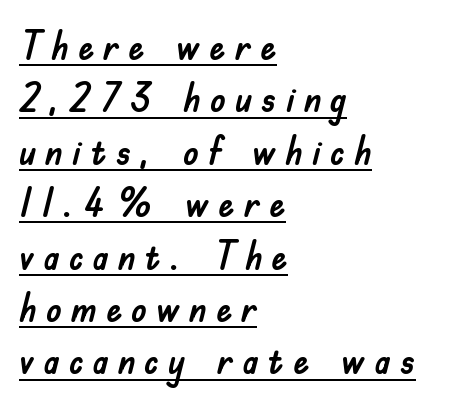
Each line of the rendering has a horizontal stroke beneath the glyphs. The typesetter chose a ragged-right arrangement here. A typesetter would call this heavily tracked-out type. A sans-serif font was chosen for this passage. Do the characters align in a grid? No, the font is proportional.
